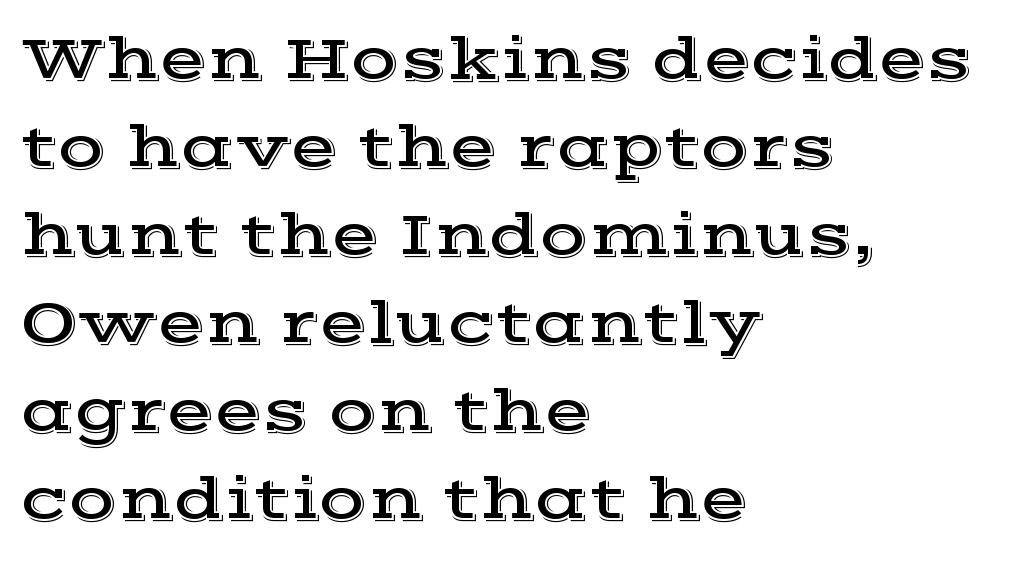
Q: Is the text italic (slanted)? A: No, it is upright.
Q: Is the typeface a serif or a sans-serif typeface? A: Serif.
Q: Is the text underlined? A: No.
Q: How is the paragraph aligned? A: Left-aligned.
Q: Is the spacing between letters normal or unusually wide? A: Normal.
Q: Is the spacing between lines tight, normal or loose? A: Normal.
Q: Width (condensed, normal, or wide)? A: Wide.
Q: x-height? A: Medium.
Q: Monospaced? A: No.
